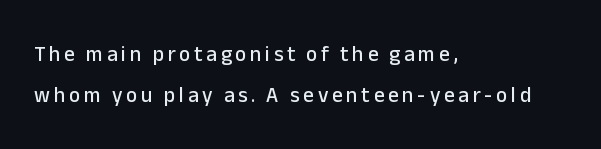
{"italic": "no", "underline": "no", "align": "left", "line_spacing": "loose", "line_spacing_ratio": 1.94, "glyph_px": 21}
